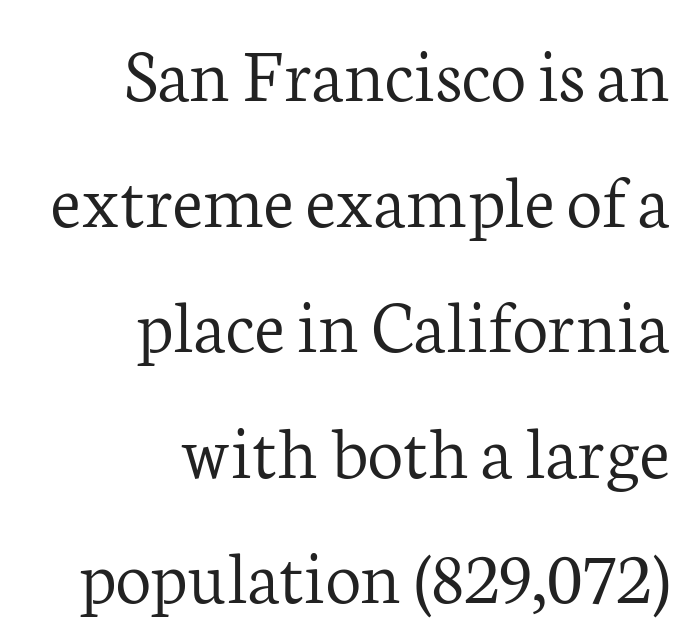
Q: Is the text bold? A: No.
Q: Is the text italic (slanted)? A: No, it is upright.
Q: Is the typeface a serif or a sans-serif typeface? A: Serif.
Q: Is the text underlined? A: No.
Q: How is the paragraph aligned? A: Right-aligned.
Q: Is the spacing between letters normal or unusually wide? A: Normal.
Q: Is the spacing between lines tight, normal or loose? A: Normal.
Q: Width (condensed, normal, or wide)? A: Normal.
Q: Stroke contrast? A: Low.
Q: x-height? A: Medium.
Q: Monospaced? A: No.
